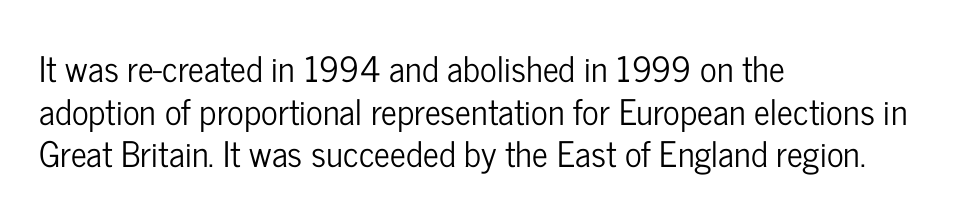
The string is rendered with underlining switched off. Here the designer chose a conventional face with non-uniform glyph widths. The face used here is a sans, in the tradition of grotesques and geometrics. Casual observation: everything's shoved over to the left.
